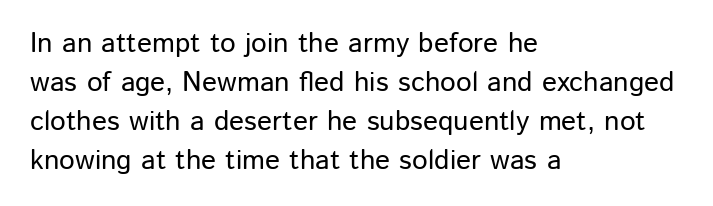
The specimen omits any rule beneath the text block's lines. The letters advance in unequal steps, a hallmark of proportional type. Between one letter and the next there's only the usual sliver of space. This is sans-serif lettering, the kind often seen on screens and signage. Horizontally, the lines are justified to the leading edge only. Posture: vertical.
